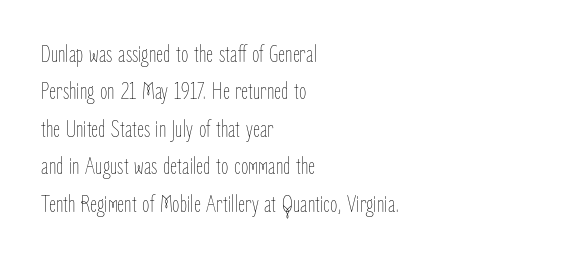
Evenly set lines give the paragraph a standard silhouette. Here the glyphs are tracked normally, forming tight word shapes. Rule under the text: the space is simply empty. Italic? Not at all — the glyphs are vertical. These glyphs show unthickened strokes, regular width or finer.
